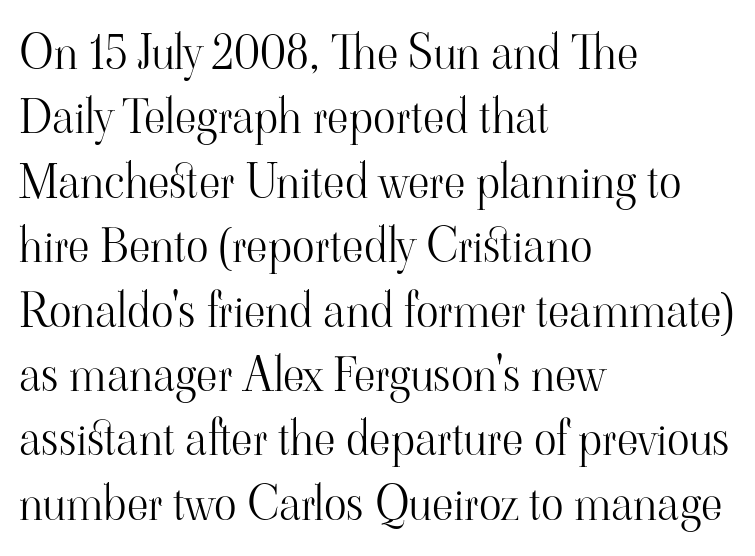
Q: Is the text bold? A: No.
Q: Is the text italic (slanted)? A: No, it is upright.
Q: Is the typeface a serif or a sans-serif typeface? A: Serif.
Q: Is the text underlined? A: No.
Q: How is the paragraph aligned? A: Left-aligned.
Q: Is the spacing between letters normal or unusually wide? A: Normal.
Q: Is the spacing between lines tight, normal or loose? A: Normal.
Q: Width (condensed, normal, or wide)? A: Normal.
Q: Stroke contrast? A: High.
Q: x-height? A: Small.
Q: Monospaced? A: No.
